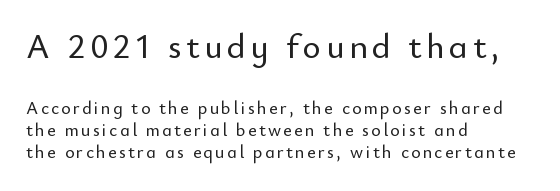
The strip under each line holds only bare page. Do the characters align in a grid? No, the font is proportional. Of the two passages, the one on top uses the larger point size. If you drew a line through each stem, it would be perfectly vertical. This sample uses a sans-serif face. A classic flush-left, rag-right setting is used for this passage.
